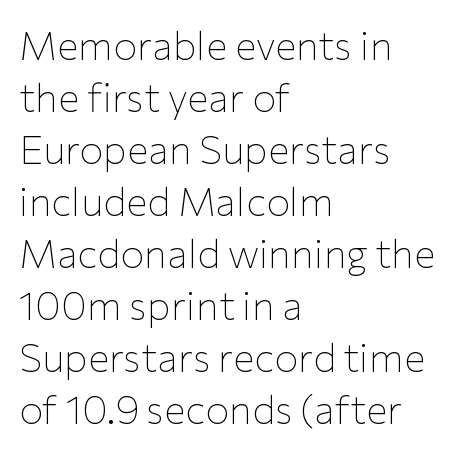
{"serif": "no", "italic": "no", "bold": "no", "weight": "thin", "width": "normal", "stroke_contrast": "low", "x_height": "medium", "monospaced": "no", "underline": "no", "align": "left", "line_spacing": "normal", "line_spacing_ratio": 1.3, "letter_spacing": "normal", "letter_spacing_em": 0.0, "glyph_px": 40}
